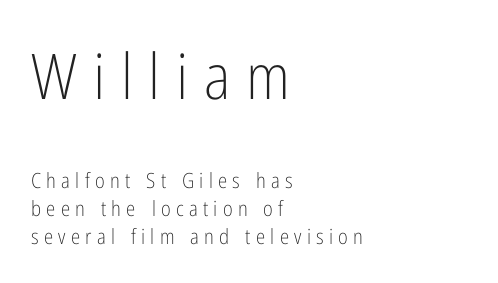
Unbolded letterforms with no extra heft. Horizontal bands of white between lines are of average thickness. A student would call this left alignment; a typographer would say flush left, rag right. Inter-character spacing is expanded well beyond the font's built-in metrics. Does the bottom block carry the larger type? No, the top block does.
